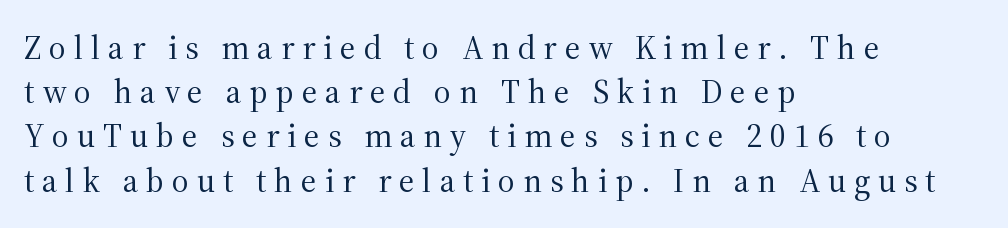
{"serif": "yes", "italic": "no", "bold": "no", "weight": "regular", "width": "normal", "stroke_contrast": "medium", "x_height": "medium", "monospaced": "no", "underline": "no", "align": "left", "line_spacing": "normal", "line_spacing_ratio": 1.34, "letter_spacing": "wide", "letter_spacing_em": 0.24, "glyph_px": 33}
